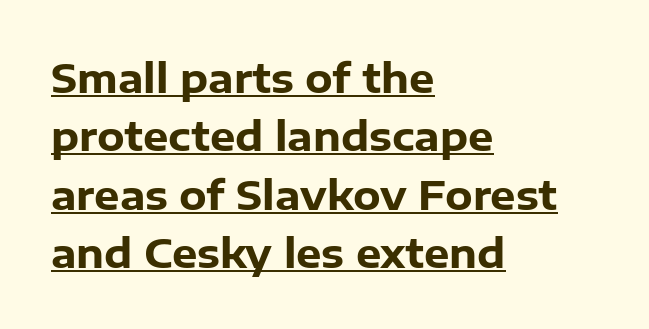
The image shows 40 px heavy sans-serif type, upright; set left-aligned, normal line spacing (1.46x), normal letter spacing, underlined; low stroke contrast and a medium x-height.
